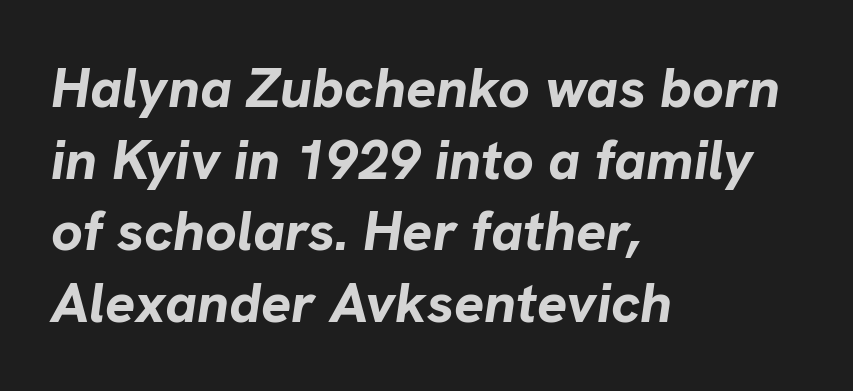
Q: Is the text bold? A: Yes.
Q: Is the text italic (slanted)? A: Yes, it leans right by about 8 degrees.
Q: Is the text underlined? A: No.
Q: How is the paragraph aligned? A: Left-aligned.
Q: Is the spacing between letters normal or unusually wide? A: Normal.
Q: Is the spacing between lines tight, normal or loose? A: Normal.
Q: Width (condensed, normal, or wide)? A: Normal.
Q: Stroke contrast? A: Low.
Q: x-height? A: Medium.
Q: Monospaced? A: No.
